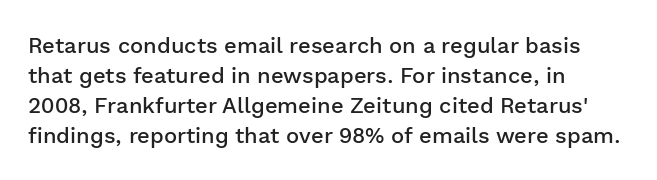
{"italic": "no", "bold": "semi", "underline": "no", "align": "left", "line_spacing": "normal", "line_spacing_ratio": 1.37, "letter_spacing": "normal", "letter_spacing_em": 0.0, "glyph_px": 22}
